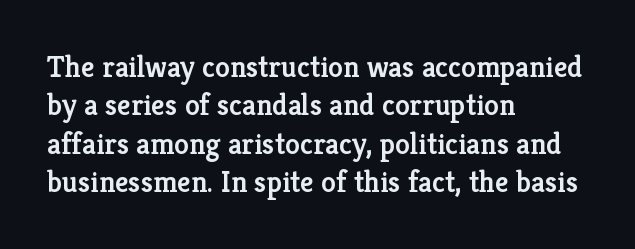
The face used here is proportionally spaced, like ordinary book or web type. The passage is arranged the way most books set body copy — flush left. Type without underlining. The passage shown stacks its lines at a standard gap. The letters carry serifs — small finishing strokes at the ends of their stems.
